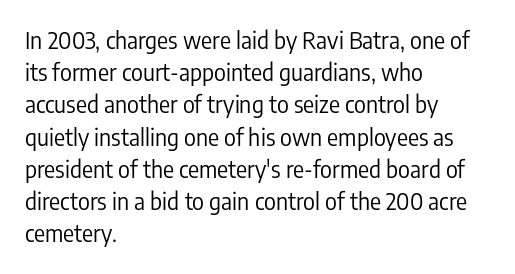
The image shows 23 px text type, upright; set left-aligned, normal line spacing (1.4x), normal letter spacing, not underlined.
